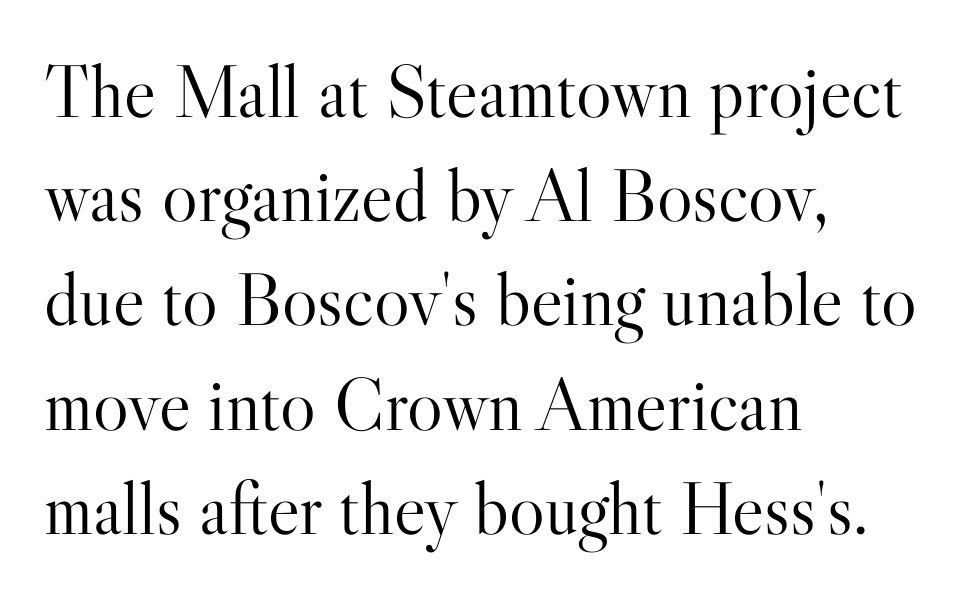
{"serif": "yes", "italic": "no", "bold": "no", "weight": "light", "width": "normal", "stroke_contrast": "high", "x_height": "small", "monospaced": "no", "underline": "no", "align": "left", "line_spacing": "normal", "line_spacing_ratio": 1.39, "letter_spacing": "normal", "letter_spacing_em": 0.0, "glyph_px": 75}
